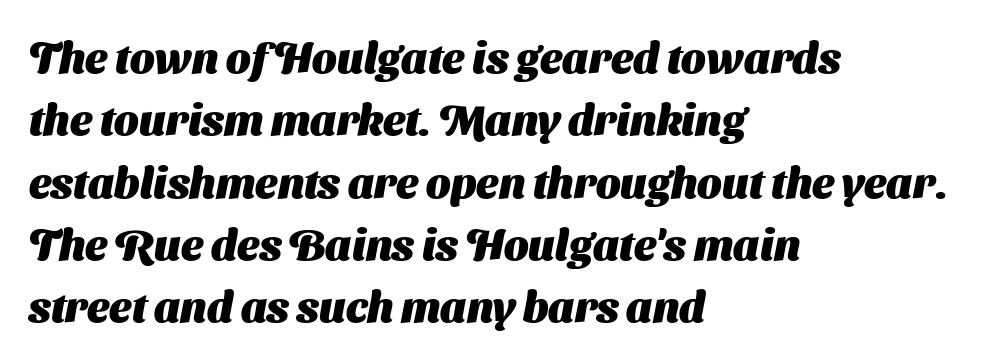
Q: Is the text bold? A: Yes.
Q: Is the typeface a serif or a sans-serif typeface? A: Sans-serif.
Q: Is the text underlined? A: No.
Q: How is the paragraph aligned? A: Left-aligned.
Q: Is the spacing between letters normal or unusually wide? A: Normal.
Q: Is the spacing between lines tight, normal or loose? A: Normal.
Q: Width (condensed, normal, or wide)? A: Normal.
Q: Stroke contrast? A: Medium.
Q: x-height? A: Medium.
Q: Monospaced? A: No.
